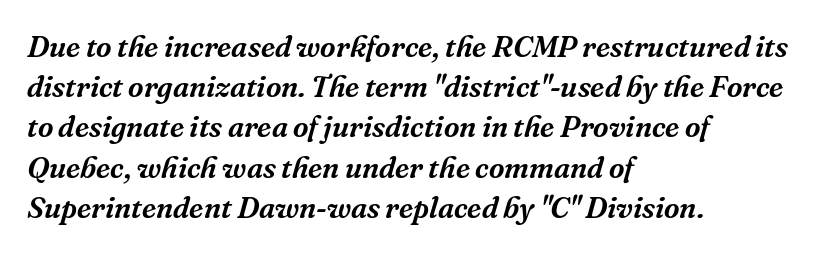
{"serif": "yes", "italic": "yes", "lean": "right", "slant_degrees": 16, "width": "normal", "stroke_contrast": "medium", "x_height": "medium", "monospaced": "no", "underline": "no", "align": "left", "line_spacing": "normal", "line_spacing_ratio": 1.34, "letter_spacing": "normal", "letter_spacing_em": 0.0, "glyph_px": 30}
